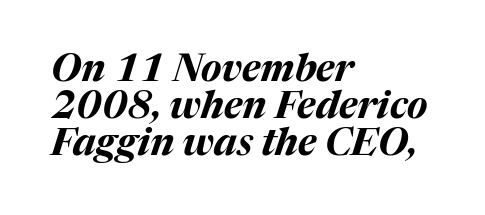
The image shows 38 px bold type, italic (leaning right); set left-aligned, tight line spacing (0.97x), normal letter spacing, not underlined; medium stroke contrast and a medium x-height.
